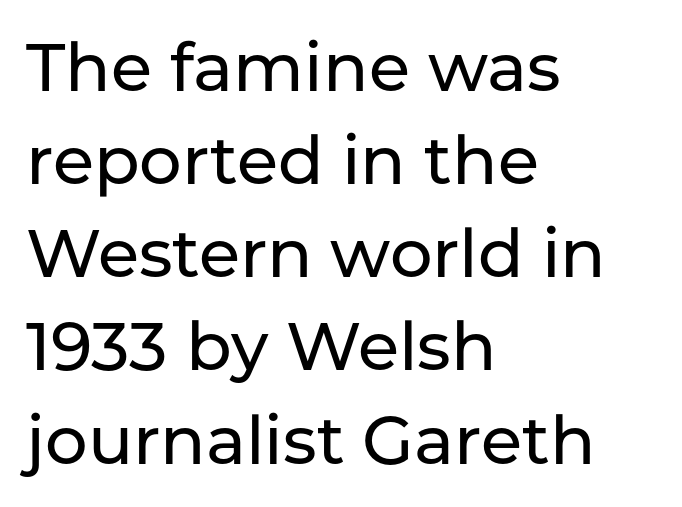
Horizontal bands of white between lines are of average thickness. The space directly below the letters is spotless. Compared with a centered layout, this one pins lines to the left instead. Does extra space separate the letters? No, they use regular spacing. The face used here is a sans, in the tradition of grotesques and geometrics. Varying glyph widths throughout — classic text-font behaviour.
